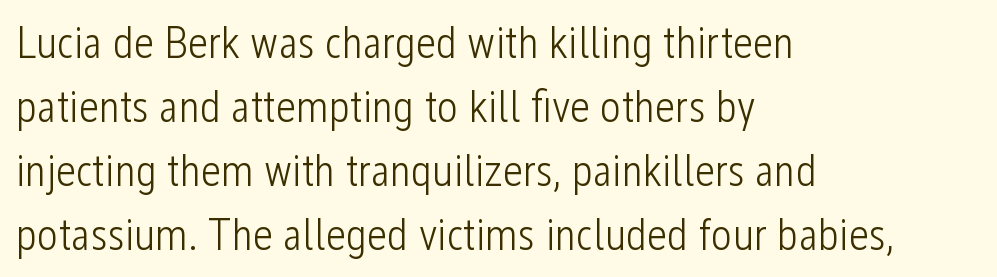
Q: Is the text bold? A: No.
Q: Is the text italic (slanted)? A: No, it is upright.
Q: Is the typeface a serif or a sans-serif typeface? A: Sans-serif.
Q: Is the text underlined? A: No.
Q: How is the paragraph aligned? A: Left-aligned.
Q: Is the spacing between letters normal or unusually wide? A: Normal.
Q: Is the spacing between lines tight, normal or loose? A: Normal.
Q: Width (condensed, normal, or wide)? A: Condensed.
Q: Stroke contrast? A: Low.
Q: x-height? A: Medium.
Q: Monospaced? A: No.
